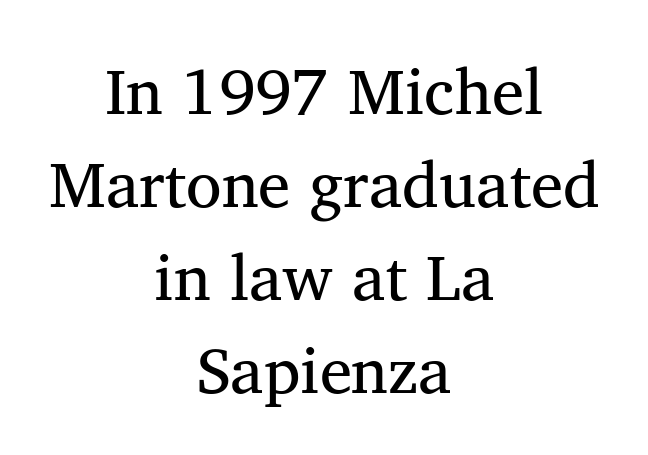
The image shows 65 px regular-weight serif type, upright; set centered, normal line spacing (1.43x), normal letter spacing, not underlined; medium stroke contrast and a medium x-height.
